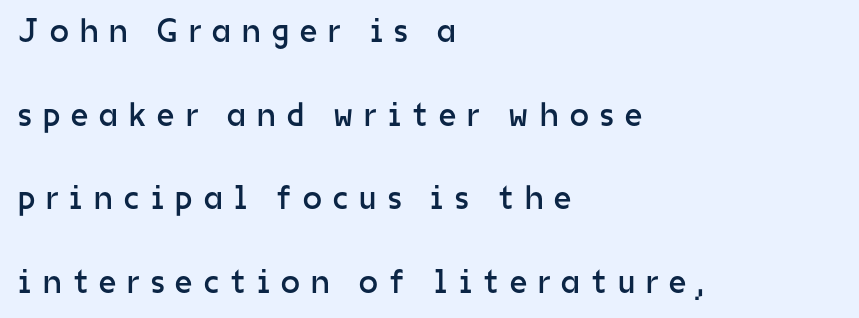
{"serif": "no", "italic": "no", "bold": "no", "weight": "regular", "width": "normal", "stroke_contrast": "low", "x_height": "medium", "monospaced": "no", "underline": "no", "align": "left", "line_spacing": "loose", "line_spacing_ratio": 2.46, "letter_spacing": "wide", "letter_spacing_em": 0.33, "glyph_px": 34}
